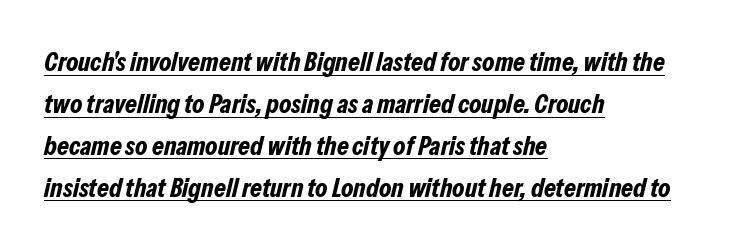
{"italic": "yes", "lean": "right", "slant_degrees": 13, "bold": "yes", "underline": "yes", "align": "left", "line_spacing": "normal", "line_spacing_ratio": 1.55, "letter_spacing": "normal", "letter_spacing_em": 0.0, "glyph_px": 27}
